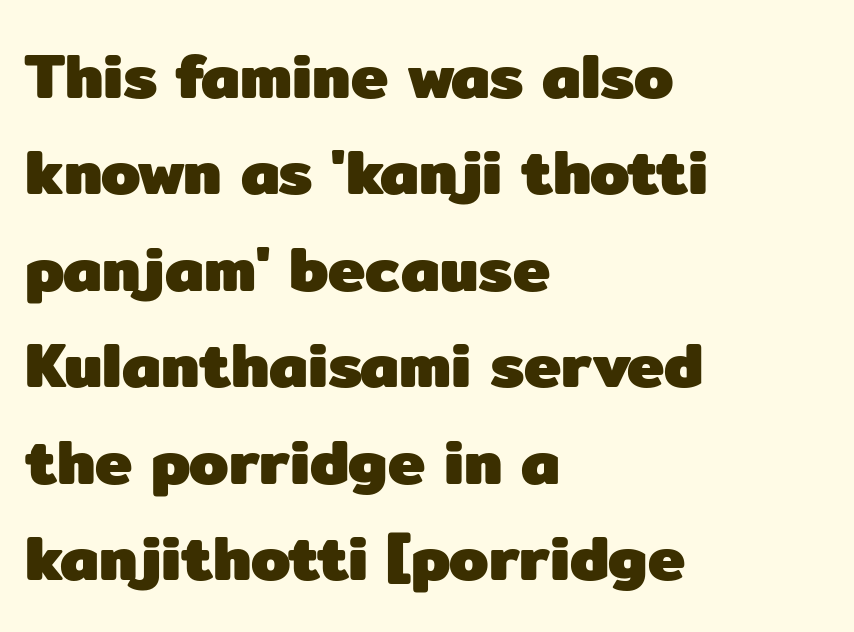
{"serif": "no", "italic": "no", "bold": "yes", "weight": "heavy", "width": "normal", "stroke_contrast": "low", "x_height": "medium", "monospaced": "no", "underline": "no", "align": "left", "line_spacing": "normal", "line_spacing_ratio": 1.53, "letter_spacing": "normal", "letter_spacing_em": 0.0, "glyph_px": 63}
